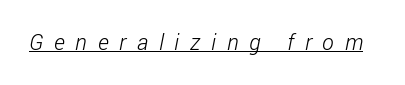
Q: Is the text bold? A: No.
Q: Is the text underlined? A: Yes.
Q: Is the spacing between letters normal or unusually wide? A: Unusually wide.
